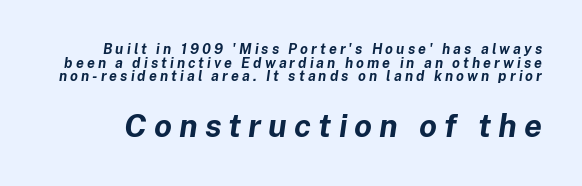
{"italic": "yes", "lean": "right", "slant_degrees": 8, "bold": "yes", "weight": "bold", "width": "normal", "stroke_contrast": "low", "x_height": "medium", "monospaced": "no", "underline": "no", "line_spacing": "tight", "line_spacing_ratio": 0.97, "letter_spacing": "wide", "letter_spacing_em": 0.22, "larger_block": "second", "size_ratio": 2.29, "glyph_px": 32}
